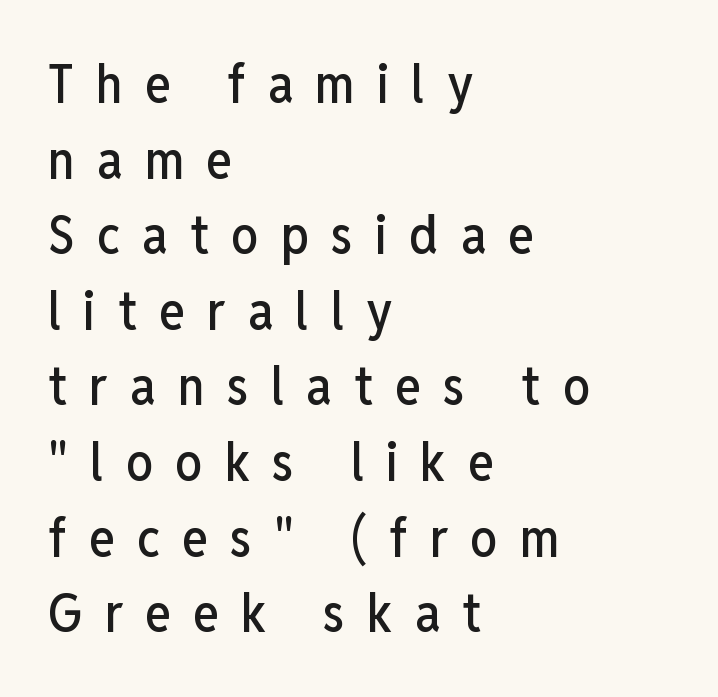
This sample has the flowing, uneven cadence of proportional lettering. Rows of type keep a routine distance in the vertical direction. Letters rest on an invisible, unmarked baseline. Classification — sans serif.
